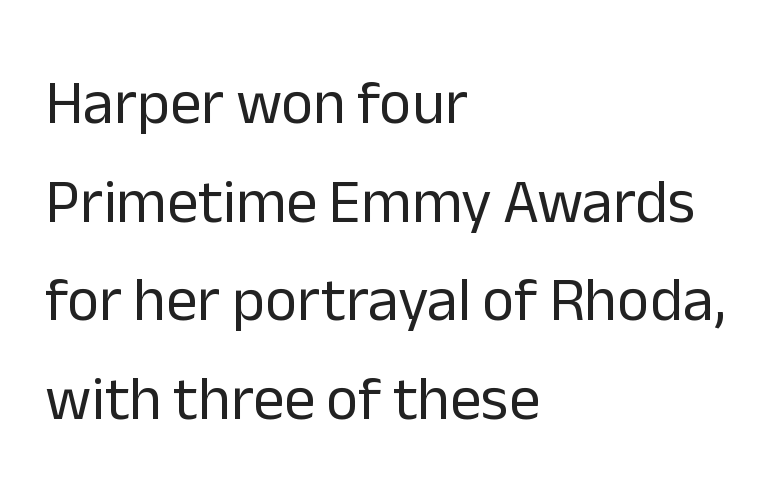
Q: Is the text bold? A: No.
Q: Is the text italic (slanted)? A: No, it is upright.
Q: Is the typeface a serif or a sans-serif typeface? A: Sans-serif.
Q: Is the text underlined? A: No.
Q: How is the paragraph aligned? A: Left-aligned.
Q: Is the spacing between letters normal or unusually wide? A: Normal.
Q: Is the spacing between lines tight, normal or loose? A: Normal.
Q: Width (condensed, normal, or wide)? A: Normal.
Q: Stroke contrast? A: Low.
Q: x-height? A: Medium.
Q: Monospaced? A: No.
